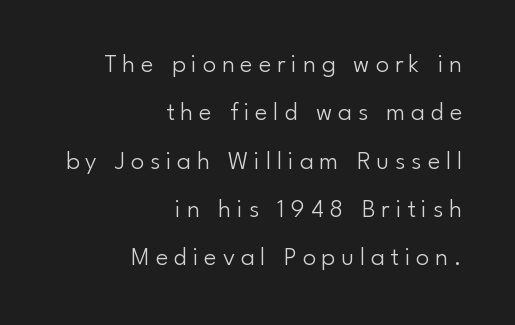
{"italic": "no", "bold": "no", "underline": "no", "align": "right", "line_spacing_ratio": 1.86, "letter_spacing": "wide", "letter_spacing_em": 0.23, "glyph_px": 26}
